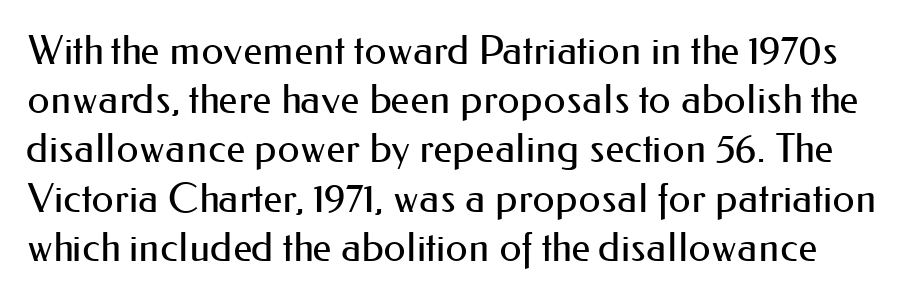
{"serif": "no", "italic": "no", "bold": "no", "weight": "regular", "width": "normal", "stroke_contrast": "medium", "x_height": "small", "monospaced": "no", "underline": "no", "line_spacing_ratio": 1.23, "letter_spacing": "normal", "letter_spacing_em": 0.0, "glyph_px": 40}
